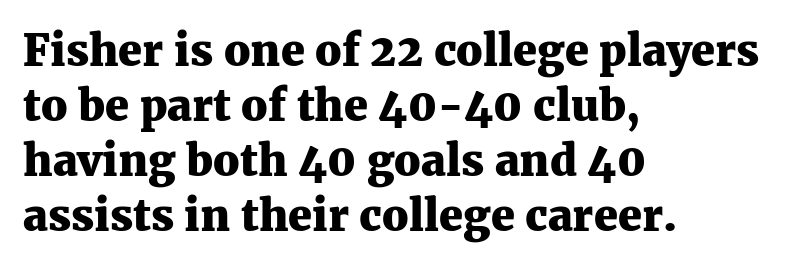
{"serif": "yes", "italic": "no", "bold": "yes", "weight": "heavy", "width": "normal", "stroke_contrast": "medium", "x_height": "medium", "monospaced": "no", "underline": "no", "align": "left", "line_spacing": "normal", "line_spacing_ratio": 1.28, "letter_spacing": "normal", "letter_spacing_em": 0.0, "glyph_px": 43}
